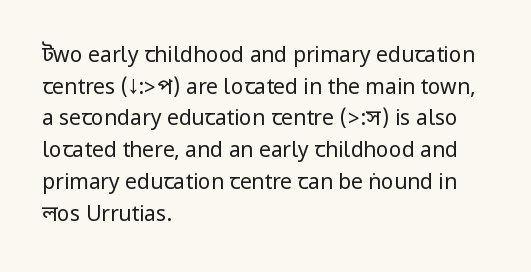
The image shows 21 px text type, upright; set left-aligned, normal line spacing (1.51x), normal letter spacing, not underlined.
